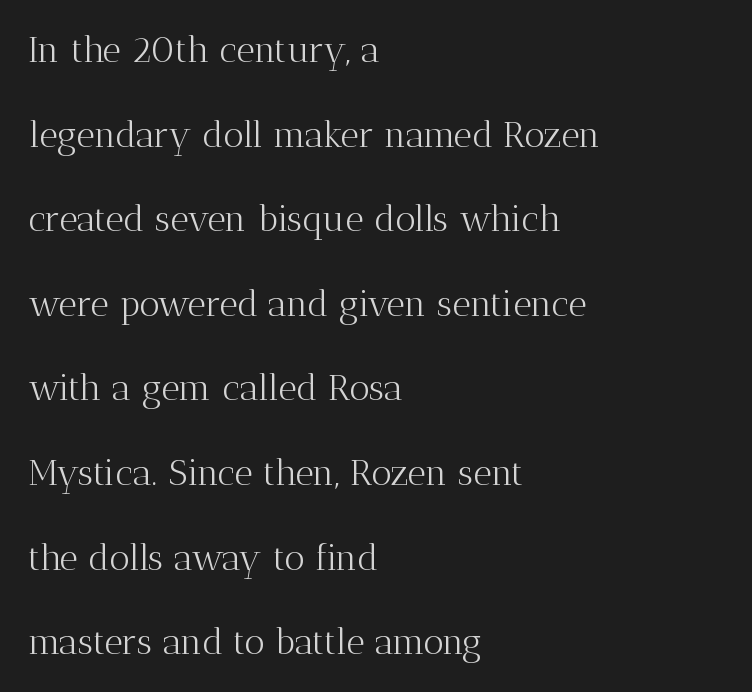
{"serif": "yes", "italic": "no", "bold": "no", "weight": "light", "width": "normal", "stroke_contrast": "medium", "x_height": "medium", "monospaced": "no", "underline": "no", "align": "left", "line_spacing": "loose", "line_spacing_ratio": 2.35, "letter_spacing": "normal", "letter_spacing_em": 0.0, "glyph_px": 36}
